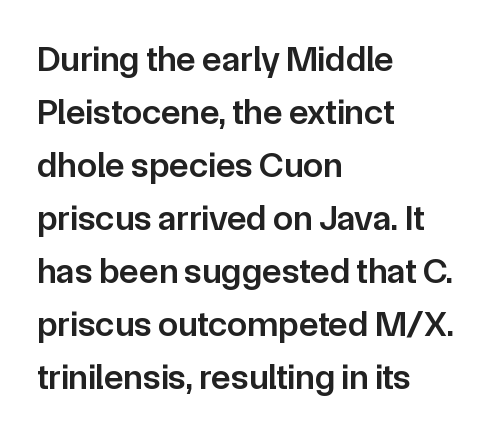
The image shows 36 px semibold sans-serif type, upright; set left-aligned, normal line spacing (1.47x), normal letter spacing, not underlined; low stroke contrast and a medium x-height.
